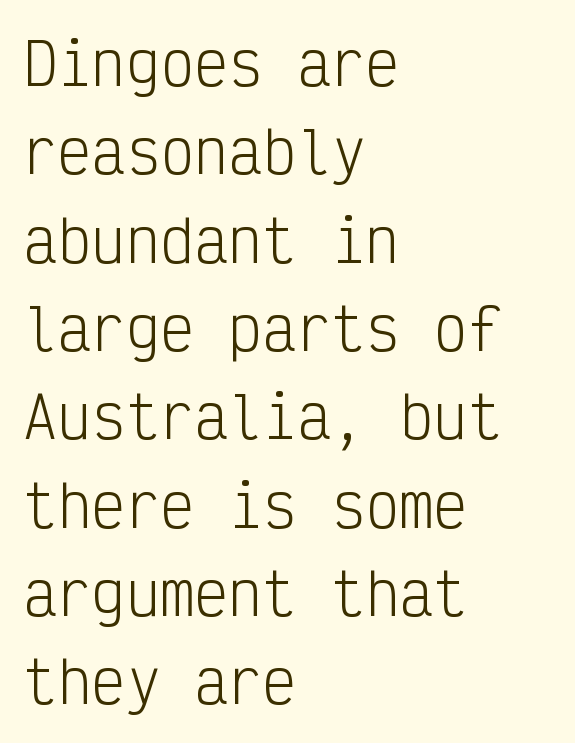
Q: Is the text bold? A: No.
Q: Is the text italic (slanted)? A: No, it is upright.
Q: Is the typeface a serif or a sans-serif typeface? A: Sans-serif.
Q: Is the text underlined? A: No.
Q: How is the paragraph aligned? A: Left-aligned.
Q: Is the spacing between letters normal or unusually wide? A: Normal.
Q: Is the spacing between lines tight, normal or loose? A: Normal.
Q: Width (condensed, normal, or wide)? A: Condensed.
Q: Stroke contrast? A: Low.
Q: x-height? A: Medium.
Q: Monospaced? A: Yes.
